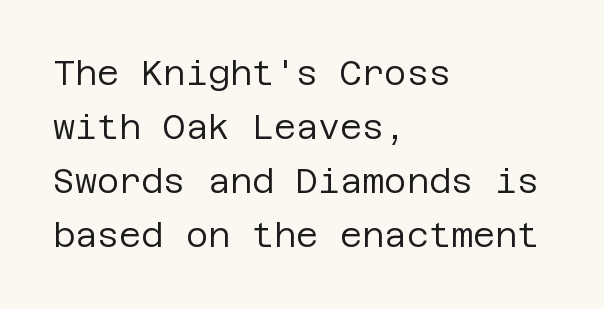
A sans-serif font was chosen for this passage. Think standard paragraph weight, or any step lighter than that. No word sits above an underline. The tracking reads as untouched default to a designer's eye. The lettering holds an erect, upright posture throughout.
